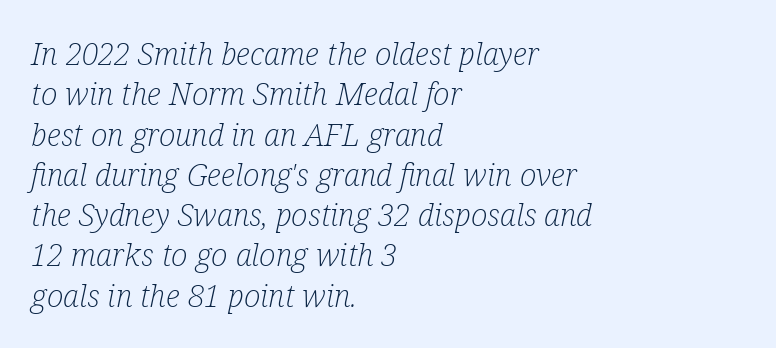
The image shows 31 px light, condensed serif type, italic (leaning right); set left-aligned, normal line spacing (1.3x), normal letter spacing, not underlined; low stroke contrast and a medium x-height.
